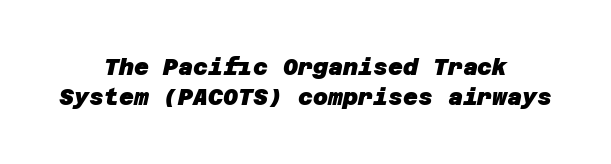
Underlining? Definitely not there. The typesetter chose a symmetrical, centered arrangement here. The face used here has the dense, thick strokes of a bold. Leading matches the norm, producing a regular column. The passage shown has conventional tracking throughout.
